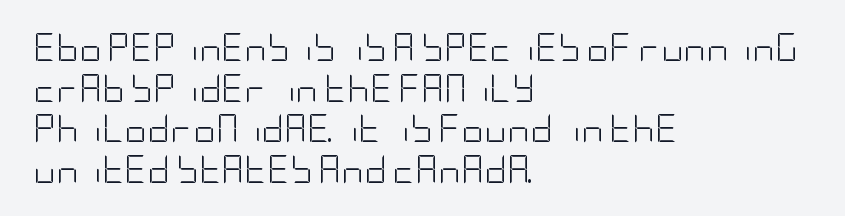
{"serif": "no", "italic": "no", "bold": "no", "weight": "light", "width": "condensed", "stroke_contrast": "low", "x_height": "large", "underline": "no", "align": "left", "line_spacing": "normal", "line_spacing_ratio": 1.45, "letter_spacing": "normal", "letter_spacing_em": 0.0, "glyph_px": 28}
